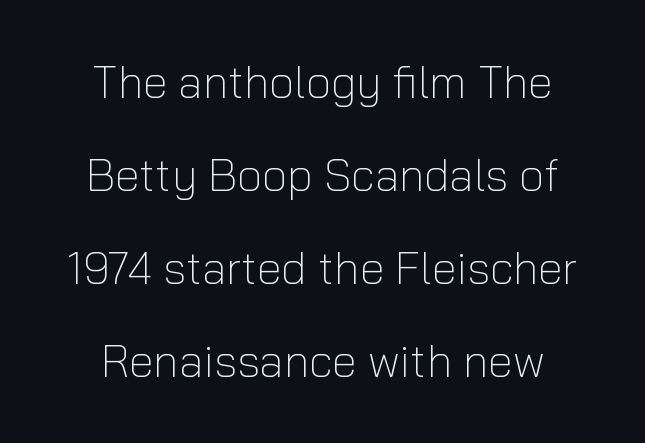
{"serif": "no", "italic": "no", "bold": "no", "weight": "light", "width": "normal", "stroke_contrast": "low", "x_height": "medium", "monospaced": "no", "underline": "no", "line_spacing": "loose", "line_spacing_ratio": 2.07, "letter_spacing": "normal", "letter_spacing_em": 0.0, "glyph_px": 45}
